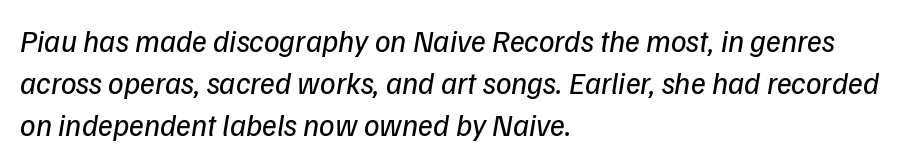
This is not heavy type; no bold has been used. Nobody touched the tracking dial on this one. A bare baseline throughout the passage. The paragraph shown leans on its left margin. No feet cap the strokes, marking this as sans-serif type.
